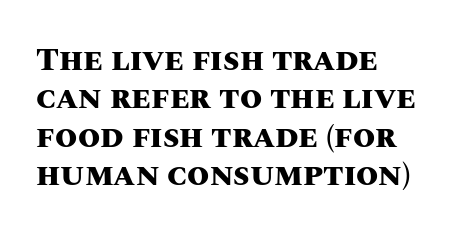
The image shows 32 px heavy type, upright; set left-aligned, line spacing 1.2x, normal letter spacing, not underlined; medium stroke contrast and a large x-height.
